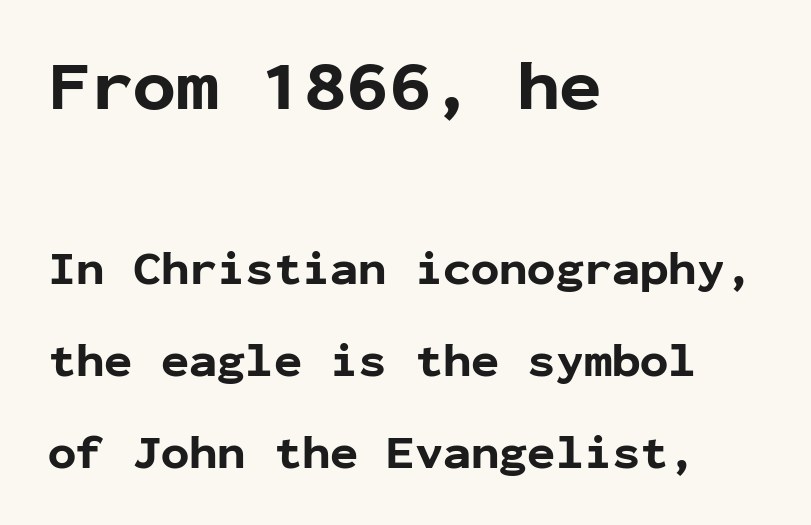
The image shows 71 px bold sans-serif type, upright, monospaced; set left-aligned, loose line spacing (1.95x), normal letter spacing, not underlined; the first (top) block is 1.51x larger; low stroke contrast and a medium x-height.
